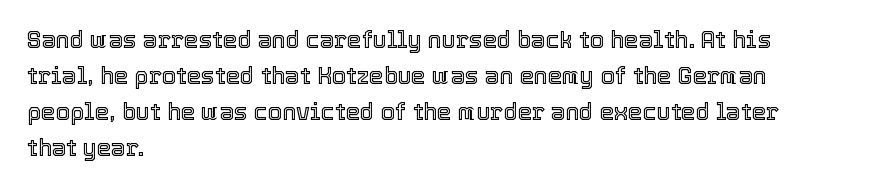
The passage shown has conventional tracking throughout. The axis of the letterforms is exactly vertical. In CSS terms this would be text-align: left. The area under the type is left untouched.
